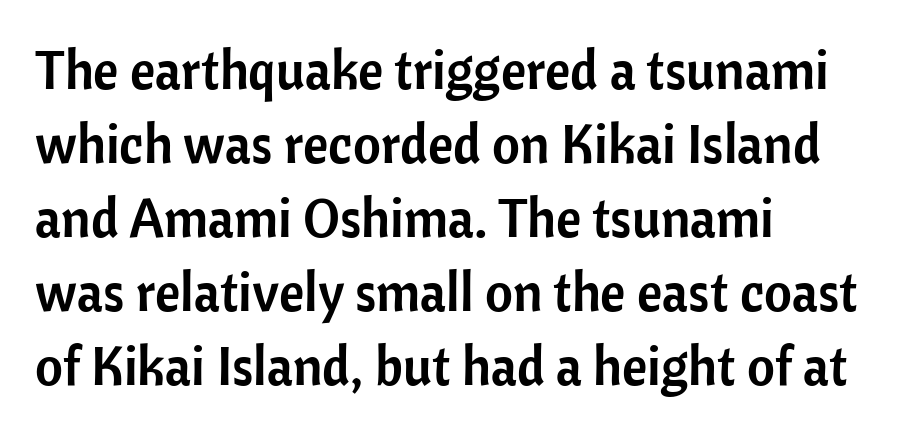
{"serif": "no", "italic": "no", "width": "normal", "stroke_contrast": "low", "x_height": "medium", "monospaced": "no", "underline": "no", "align": "left", "line_spacing": "normal", "line_spacing_ratio": 1.37, "letter_spacing": "normal", "letter_spacing_em": 0.0, "glyph_px": 54}
